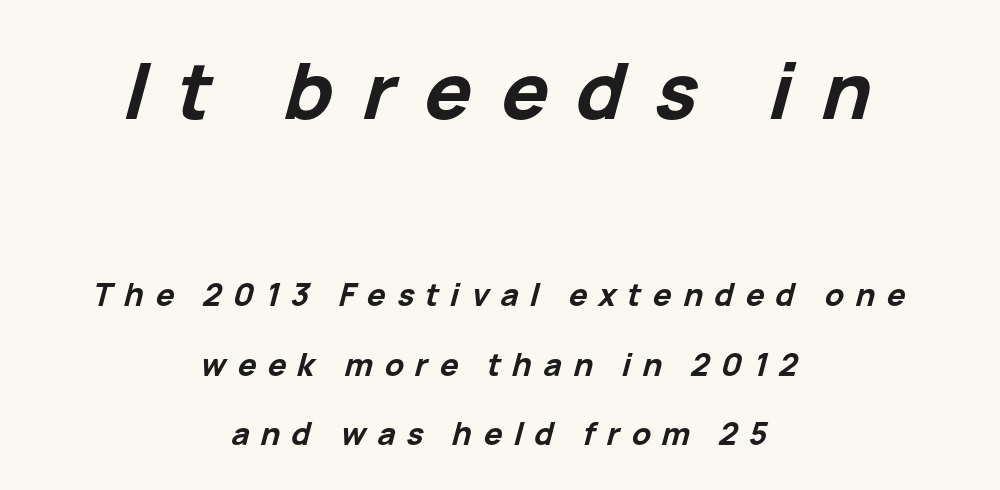
Q: Is the text bold? A: Yes.
Q: Is the text italic (slanted)? A: Yes, it leans right by about 15 degrees.
Q: Is the text underlined? A: No.
Q: How is the paragraph aligned? A: Centered.
Q: Is the spacing between letters normal or unusually wide? A: Unusually wide.
Q: Is the spacing between lines tight, normal or loose? A: Loose.
Q: Which block of text is set in a larger size, the first (top) or the second (bottom)? A: The first (top) one.
Q: Width (condensed, normal, or wide)? A: Normal.
Q: Stroke contrast? A: Low.
Q: x-height? A: Medium.
Q: Monospaced? A: No.
